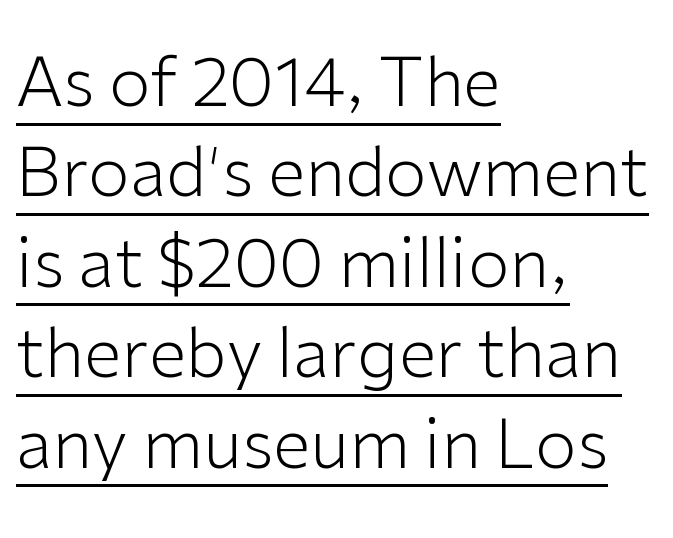
The passage shown is typed in a proportional face where columns would drift. The rendering shows plain stroke endings on the letterforms — a sans-serif design. These lines sit exactly where default settings would place them. The typesetter chose a ragged-right arrangement here. Tracking value appears to be zero — textbook default spacing. The cut favours lightness, reaching ordinary text weight at its darkest.
